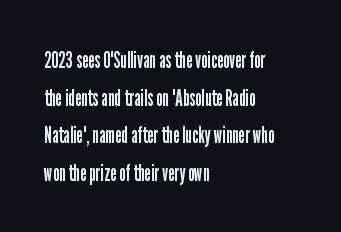
The image shows 24 px text type, upright; set left-aligned, normal line spacing (1.57x), normal letter spacing, not underlined.
